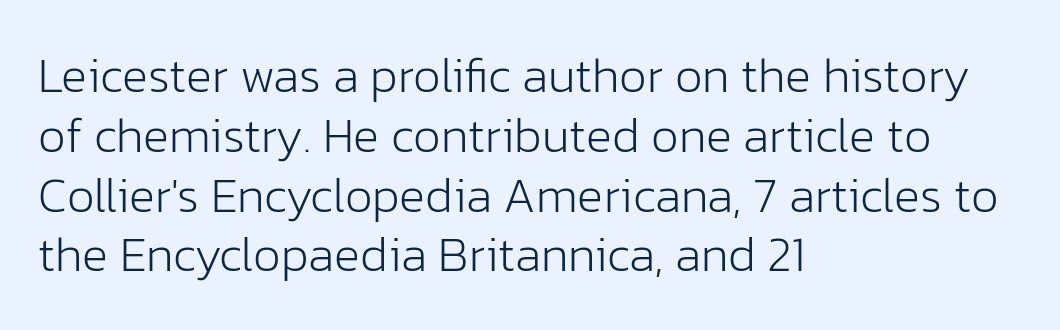
Q: Is the text bold? A: No.
Q: Is the text italic (slanted)? A: No, it is upright.
Q: Is the typeface a serif or a sans-serif typeface? A: Sans-serif.
Q: Is the text underlined? A: No.
Q: How is the paragraph aligned? A: Left-aligned.
Q: Is the spacing between letters normal or unusually wide? A: Normal.
Q: Width (condensed, normal, or wide)? A: Normal.
Q: Stroke contrast? A: Low.
Q: x-height? A: Medium.
Q: Monospaced? A: No.
